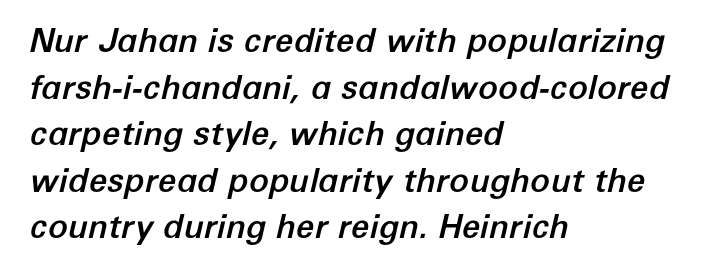
Observe the ordinary spacing: letters are neighbours, not strangers. The rendering anchors every line to the left-hand side. Check the space under the baseline: it is left empty. The passage shown is typed in a proportional face where columns would drift. The typography opts for an oblique posture over an upright one. A normal amount of white space separates one row of letters from the next.
